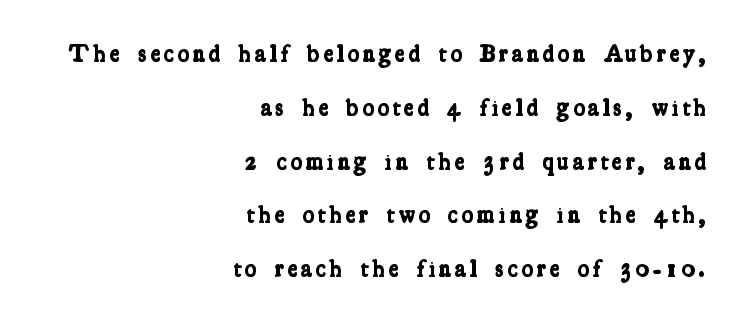
{"bold": "yes", "underline": "no", "align": "right", "line_spacing": "loose", "line_spacing_ratio": 2.24, "glyph_px": 24}
